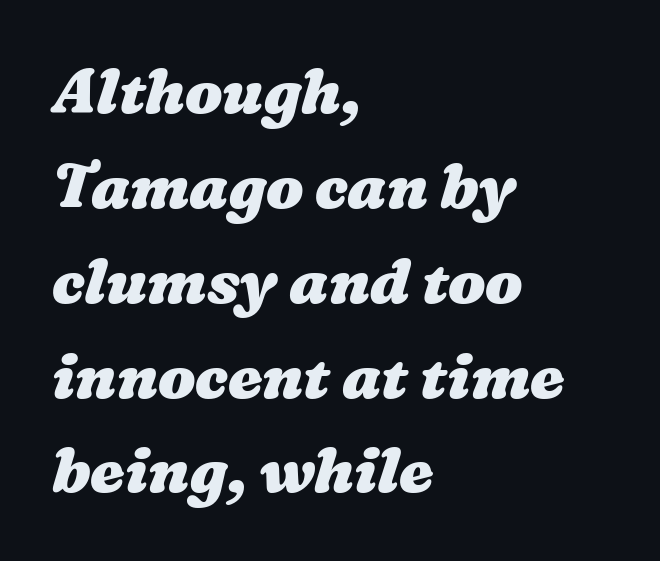
Q: Is the text bold? A: Yes.
Q: Is the text underlined? A: No.
Q: How is the paragraph aligned? A: Left-aligned.
Q: Is the spacing between letters normal or unusually wide? A: Normal.
Q: Is the spacing between lines tight, normal or loose? A: Normal.
Q: Width (condensed, normal, or wide)? A: Wide.
Q: Stroke contrast? A: Medium.
Q: x-height? A: Medium.
Q: Monospaced? A: No.
